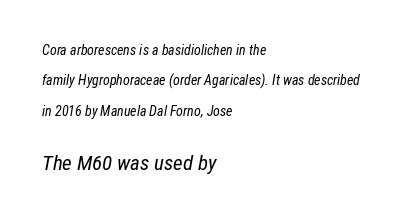
{"italic": "yes", "lean": "right", "slant_degrees": 12, "bold": "no", "underline": "no", "align": "left", "line_spacing": "loose", "line_spacing_ratio": 2.17, "letter_spacing": "normal", "letter_spacing_em": 0.0, "larger_block": "second", "size_ratio": 1.5, "glyph_px": 21}
